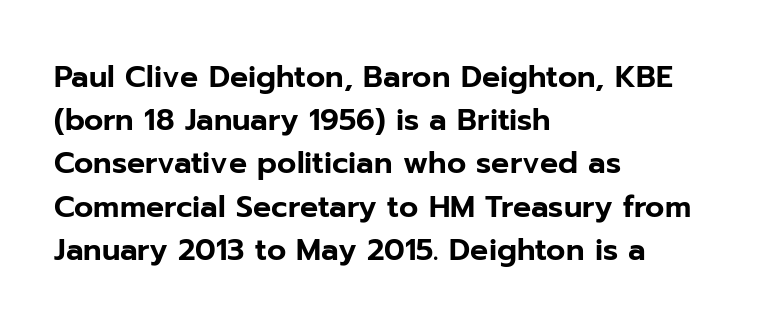
The ragged edge is on the right, which tells us the setting is flush left. Regarding serifs, this sample does without them. What stands out about the letter spacing? Nothing — it is the standard amount. Students, observe: this is what conventionally led text looks like. These lines are rendered in a variable-pitch font.
